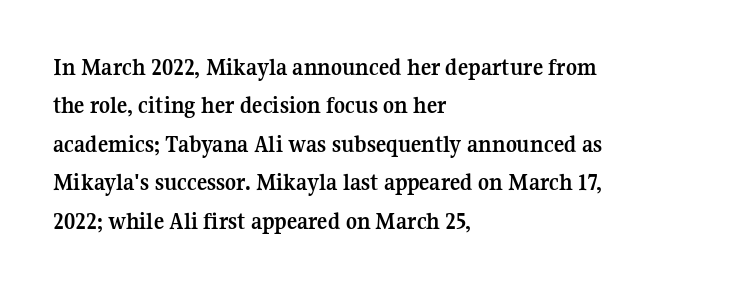
The image shows 24 px bold type, upright; set left-aligned, normal line spacing (1.6x), normal letter spacing, not underlined.
